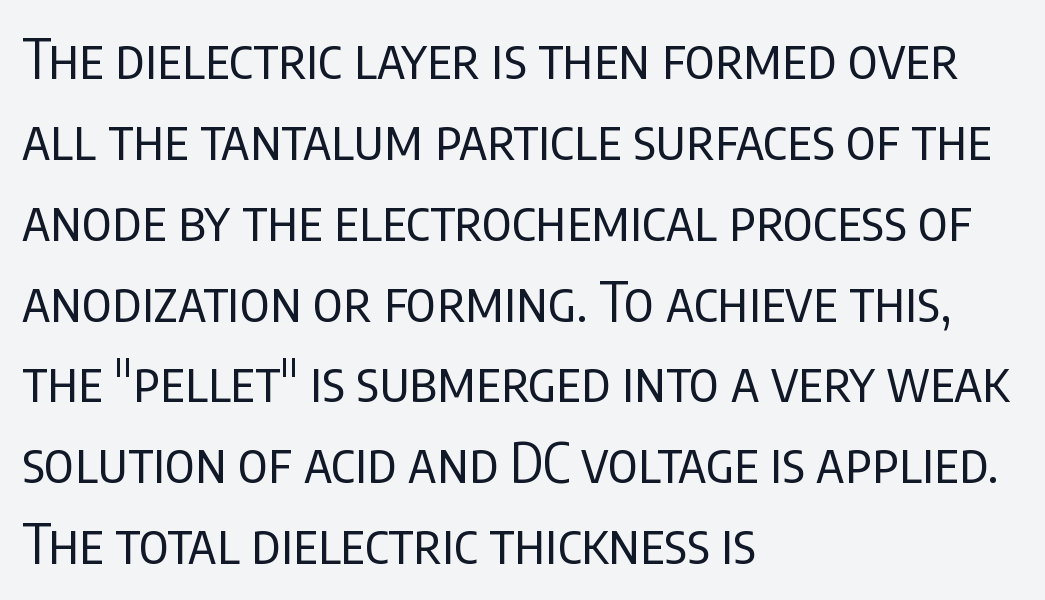
Q: Is the text bold? A: No.
Q: Is the text italic (slanted)? A: No, it is upright.
Q: Is the typeface a serif or a sans-serif typeface? A: Sans-serif.
Q: Is the text underlined? A: No.
Q: How is the paragraph aligned? A: Left-aligned.
Q: Is the spacing between letters normal or unusually wide? A: Normal.
Q: Is the spacing between lines tight, normal or loose? A: Normal.
Q: Width (condensed, normal, or wide)? A: Condensed.
Q: Stroke contrast? A: Low.
Q: x-height? A: Large.
Q: Monospaced? A: No.
